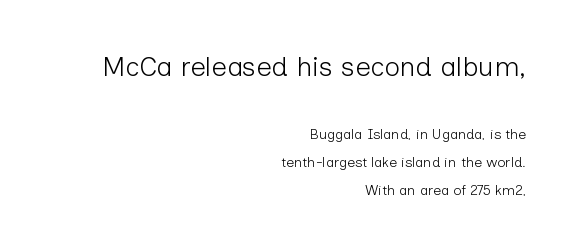
{"italic": "no", "bold": "no", "underline": "no", "align": "right", "line_spacing": "loose", "line_spacing_ratio": 1.99, "letter_spacing": "normal", "letter_spacing_em": 0.0, "larger_block": "first", "size_ratio": 1.93, "glyph_px": 27}
